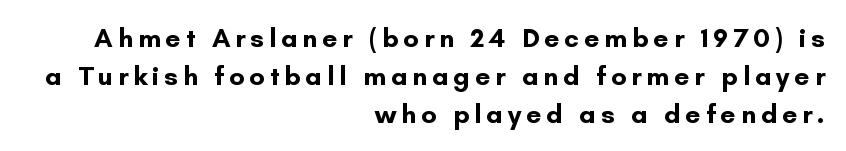
{"italic": "no", "bold": "yes", "underline": "no", "align": "right", "line_spacing": "normal", "line_spacing_ratio": 1.4, "glyph_px": 27}
